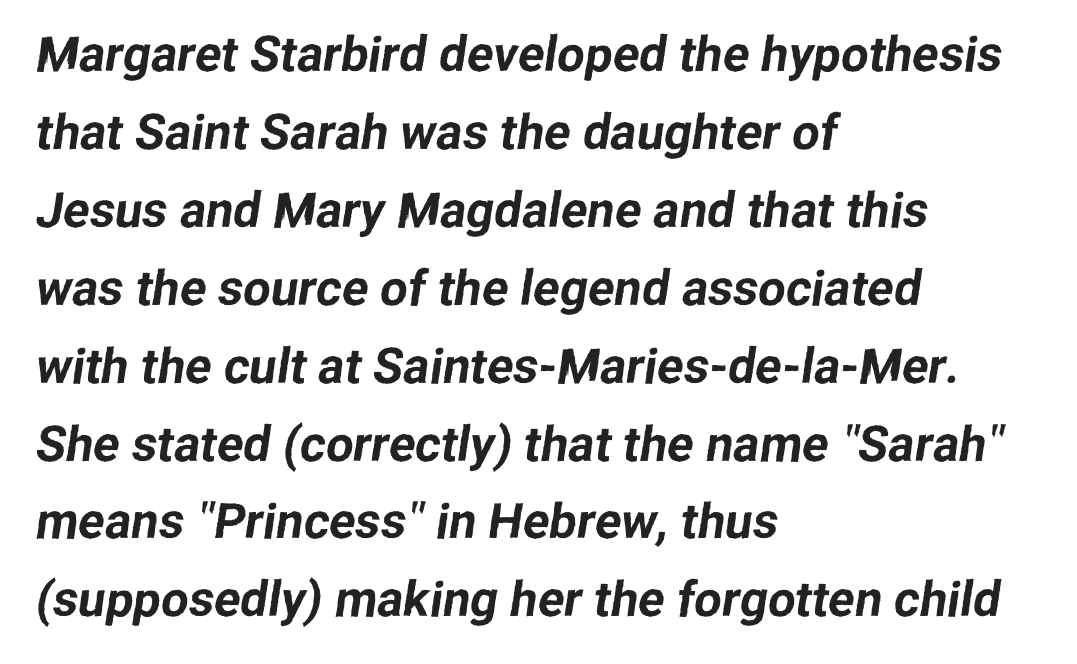
Only glyphs here, with clear space below each row. The typesetter chose a ragged-right arrangement here. The rendering uses a moderate line-height, typical for paragraphs. These lines are rendered in a variable-pitch font.
